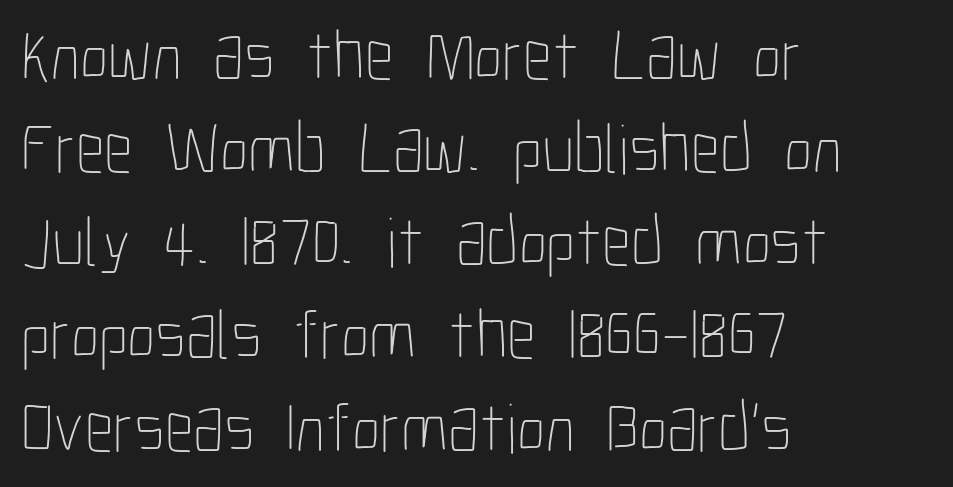
The image shows 71 px thin, condensed type, upright; set left-aligned, normal line spacing (1.31x), normal letter spacing, not underlined; low stroke contrast and a medium x-height.
